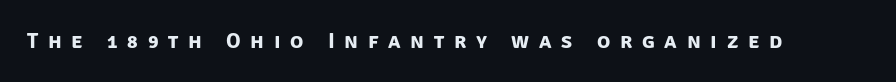
Q: Is the text bold? A: Yes.
Q: Is the text underlined? A: No.
Q: Is the spacing between letters normal or unusually wide? A: Unusually wide.
